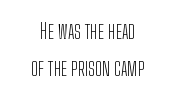
The image shows 21 px text type, upright; set centered, line spacing 1.78x, normal letter spacing, not underlined.
